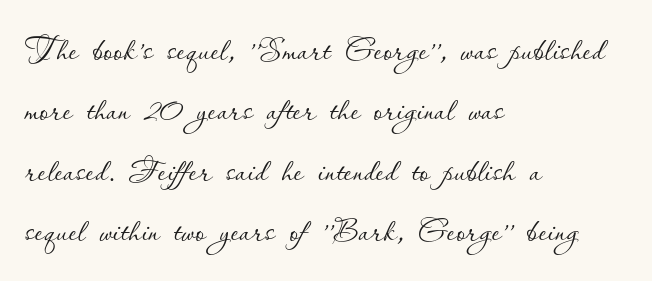
{"bold": "no", "weight": "thin", "width": "normal", "stroke_contrast": "low", "x_height": "small", "monospaced": "no", "underline": "no", "align": "left", "line_spacing": "normal", "line_spacing_ratio": 1.34, "letter_spacing": "normal", "letter_spacing_em": 0.0, "glyph_px": 45}
